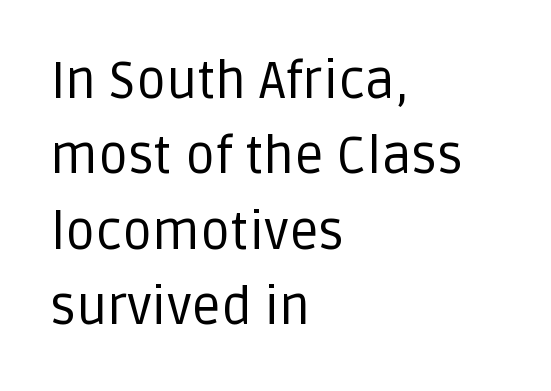
{"serif": "no", "italic": "no", "bold": "no", "weight": "regular", "width": "normal", "stroke_contrast": "low", "x_height": "large", "monospaced": "no", "underline": "no", "align": "left", "line_spacing": "normal", "line_spacing_ratio": 1.45, "letter_spacing": "normal", "letter_spacing_em": 0.0, "glyph_px": 52}
